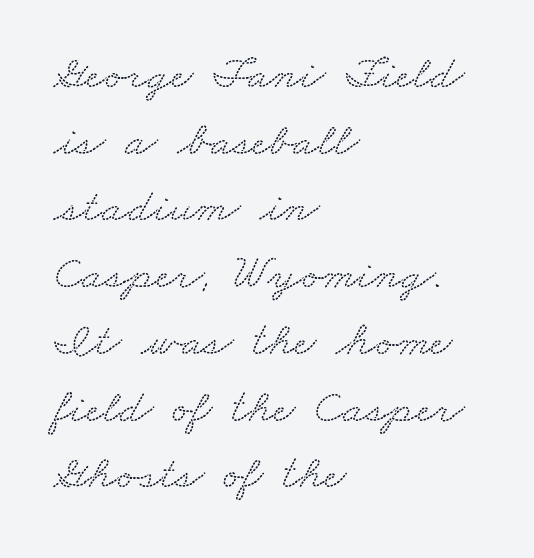
The paragraph shown leans on its left margin. Serif or sans? Serif — the stroke terminals have little feet. The rendering uses a moderate line-height, typical for paragraphs. The gap between lines stays unmarked. Look at the tracking — it's just the regular setting, nothing added.
